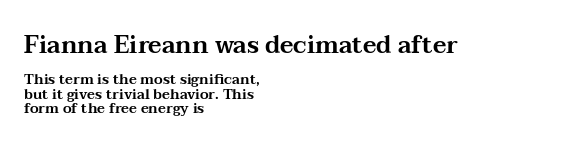
Cramped leading. The lettering stays uniformly vertical, giving the passage a roman look. The gap between lines stays unmarked. Tracking here is standard; glyphs follow each other at the usual distance. This layout puts the oversized block above and the modest block below. Alignment: flush left.
